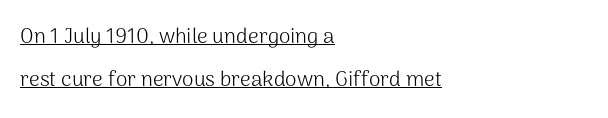
Typeset ragged right — the left edge is the straight one. Leading: increased. Check the space under the baseline: a stroke is drawn there. Look at the tracking — it's just the regular setting, nothing added.
